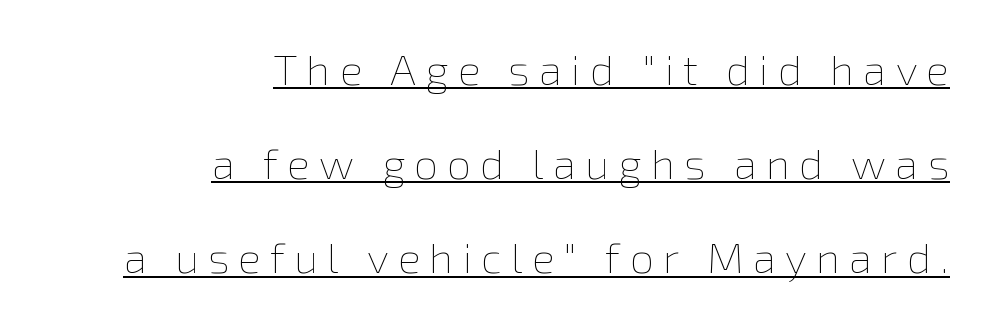
The image shows 43 px thin type, upright; set right-aligned, loose line spacing (2.19x), unusually wide letter spacing (+0.21 em), underlined; low stroke contrast and a medium x-height.
